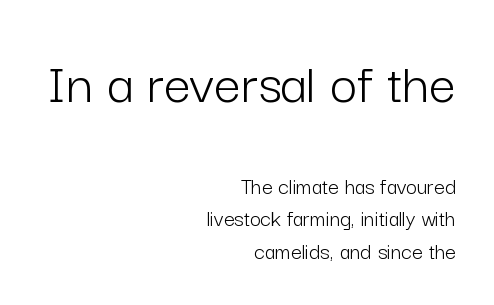
{"serif": "no", "italic": "no", "bold": "no", "weight": "light", "width": "normal", "stroke_contrast": "low", "x_height": "medium", "monospaced": "no", "underline": "no", "align": "right", "line_spacing": "normal", "line_spacing_ratio": 1.36, "letter_spacing": "normal", "letter_spacing_em": 0.0, "larger_block": "first", "size_ratio": 2.5, "glyph_px": 60}
